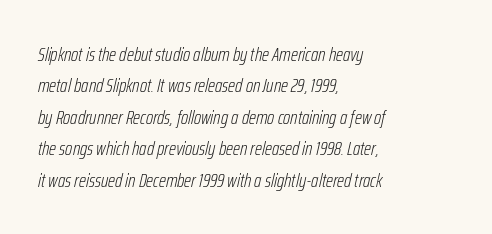
Q: Is the text bold? A: No.
Q: Is the text italic (slanted)? A: Yes, it leans right by about 12 degrees.
Q: Is the text underlined? A: No.
Q: How is the paragraph aligned? A: Left-aligned.
Q: Is the spacing between letters normal or unusually wide? A: Normal.
Q: Is the spacing between lines tight, normal or loose? A: Normal.
